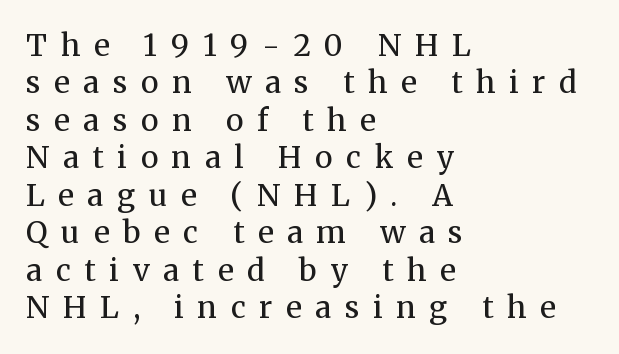
The area under the type is left untouched. Quick note: not italic, upright. Old-style or modern, the face here clearly has serifs. No extra ink here — the face is not bold.
